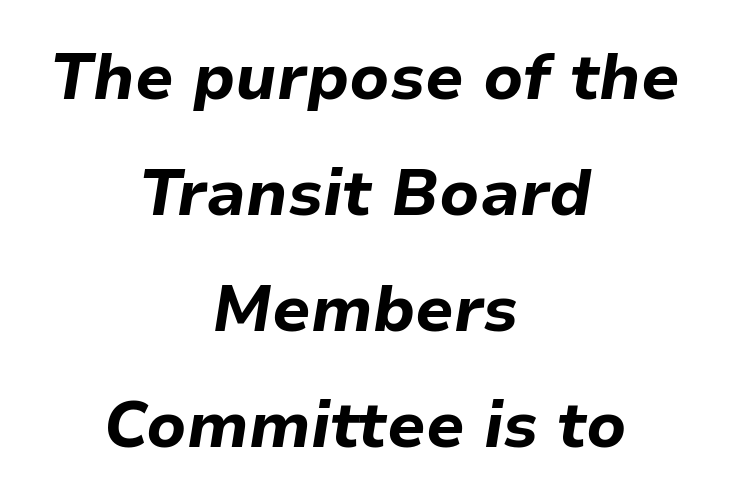
The image shows 64 px bold type, italic (leaning right); set centered, line spacing 1.81x, normal letter spacing, not underlined; low stroke contrast and a medium x-height.
